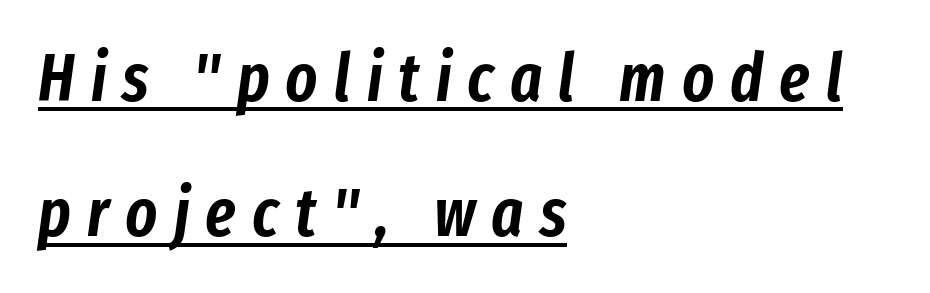
Style check: oblique. Somebody hit Ctrl+U on this one — the words are underlined. Line beginnings align vertically; line endings do not. Think of a printed novel: that variable character pitch is what you see here.
